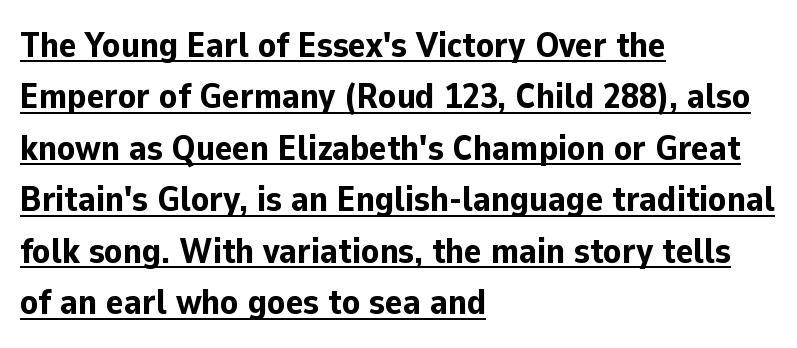
{"serif": "no", "italic": "no", "bold": "yes", "weight": "bold", "width": "normal", "stroke_contrast": "low", "x_height": "medium", "monospaced": "no", "underline": "yes", "align": "left", "line_spacing": "normal", "line_spacing_ratio": 1.43, "letter_spacing": "normal", "letter_spacing_em": 0.0, "glyph_px": 36}
